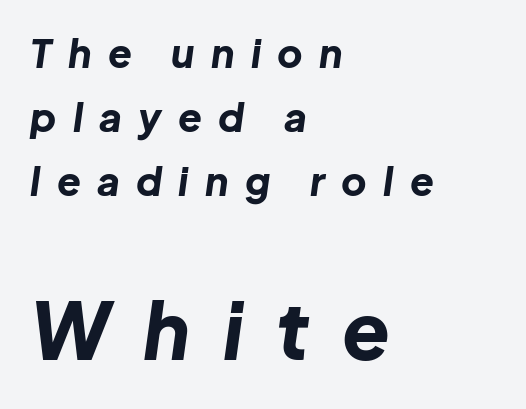
Letter spacing: wide. The face used here has a pronounced slope to its letters. These words are printed bold, with thick strokes throughout. This sample has the flowing, uneven cadence of proportional lettering.
